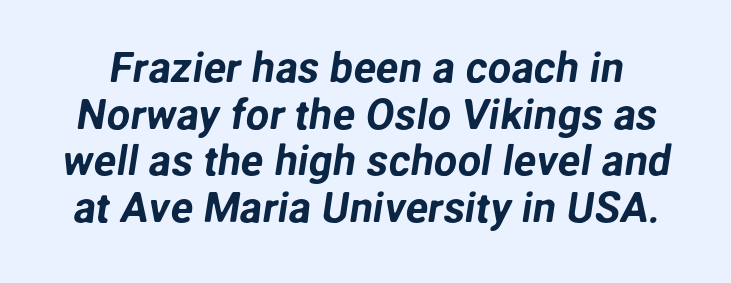
{"serif": "no", "width": "normal", "stroke_contrast": "low", "x_height": "medium", "monospaced": "no", "underline": "no", "line_spacing": "tight", "line_spacing_ratio": 1.11, "letter_spacing": "normal", "letter_spacing_em": 0.0, "glyph_px": 42}
